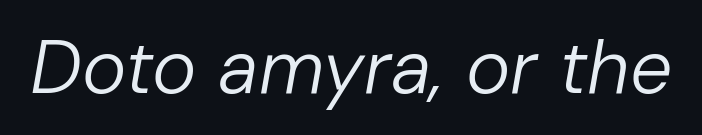
{"italic": "yes", "lean": "right", "slant_degrees": 10, "bold": "no", "weight": "regular", "width": "normal", "stroke_contrast": "low", "x_height": "medium", "monospaced": "no", "underline": "no", "letter_spacing": "normal", "letter_spacing_em": 0.0, "glyph_px": 75}
